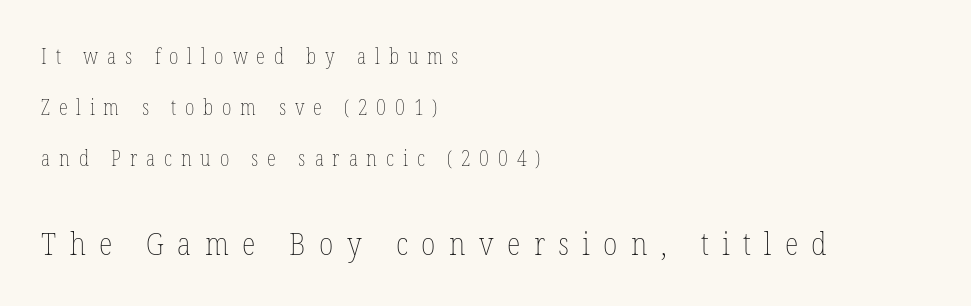
Left-aligned paragraph, ragged on the right. Vertical spacing — loose. The tracking reads as deliberately expanded to a designer's eye. The typesetting does not lean heavy: it is not bold. The composition opens small and finishes big. Each row of text sits above clean, open space.
